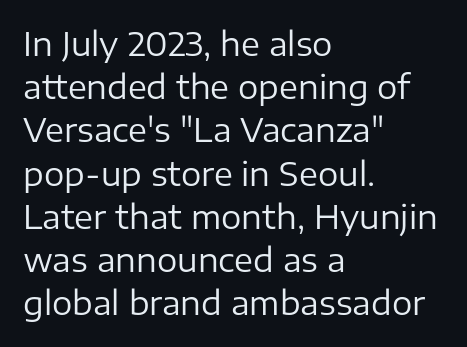
Bold? No — there's no thickening of the strokes. A normal amount of white space separates one row of letters from the next. Examine the stroke ends and you'll find no serifs. Descenders are the only things crossing below the line. Is this a fixed-width face? No — the glyphs have proportional, varying widths. You can tell it's not italic because the verticals are truly vertical.
